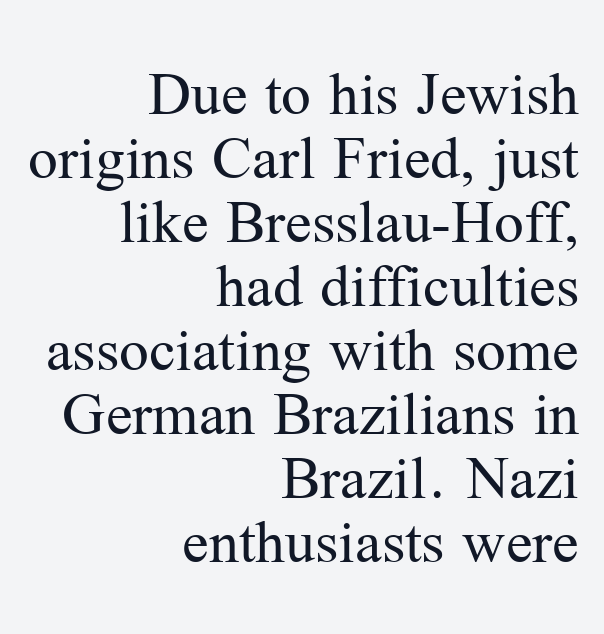
Q: Is the text bold? A: No.
Q: Is the text italic (slanted)? A: No, it is upright.
Q: Is the typeface a serif or a sans-serif typeface? A: Serif.
Q: Is the text underlined? A: No.
Q: How is the paragraph aligned? A: Right-aligned.
Q: Is the spacing between letters normal or unusually wide? A: Normal.
Q: Is the spacing between lines tight, normal or loose? A: Tight.
Q: Width (condensed, normal, or wide)? A: Normal.
Q: Stroke contrast? A: Medium.
Q: x-height? A: Medium.
Q: Monospaced? A: No.
